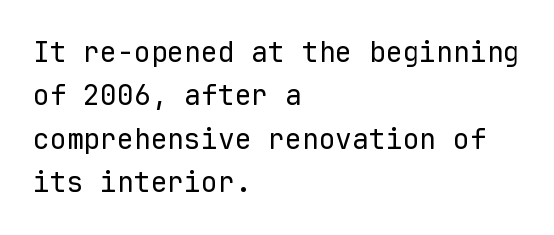
{"serif": "no", "italic": "no", "bold": "no", "weight": "regular", "width": "normal", "stroke_contrast": "low", "x_height": "medium", "monospaced": "yes", "underline": "no", "align": "left", "line_spacing": "normal", "line_spacing_ratio": 1.55, "letter_spacing": "normal", "letter_spacing_em": 0.0, "glyph_px": 28}
